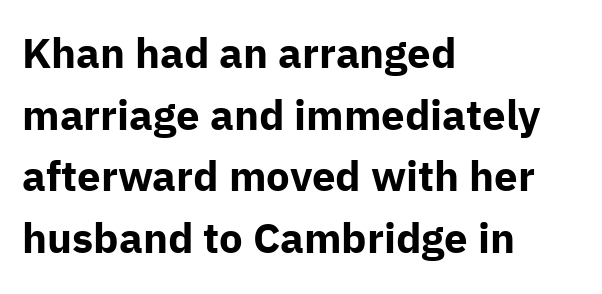
The image shows 42 px bold sans-serif type, upright; set left-aligned, normal line spacing (1.47x), normal letter spacing, not underlined; low stroke contrast and a medium x-height.
